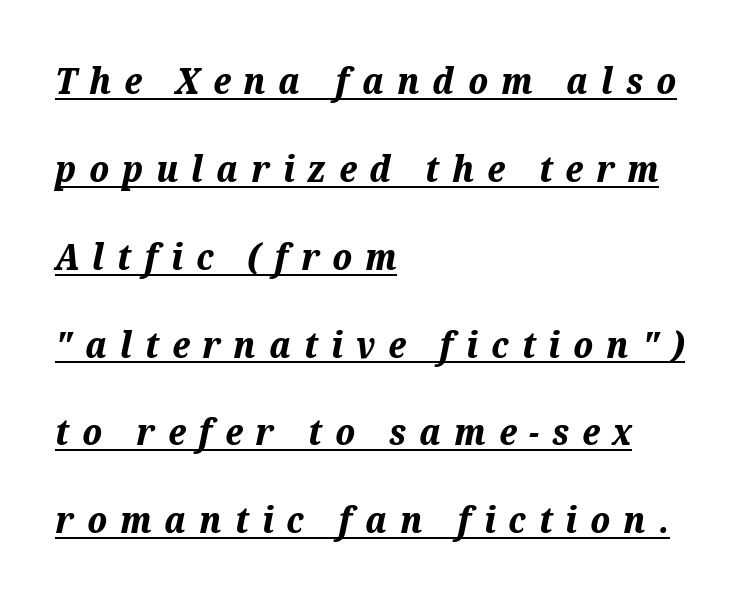
Regarding leading, the lines here are spaced well apart. Students, this is bold: see how much ink each stroke carries. Is the block centered? No — it sits flush against the left margin. Looks like someone drew a line under every word here. Compared with typical body copy, the letter spacing here is much looser.
